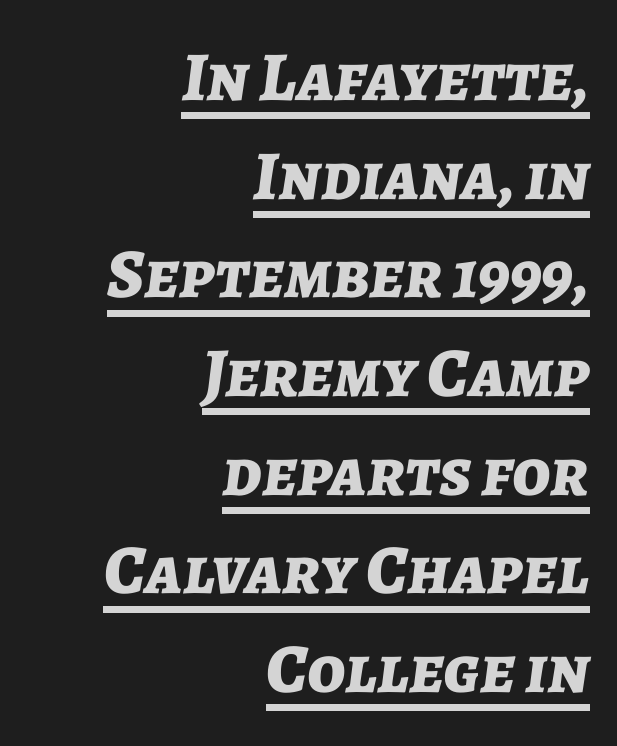
Summary of weight: heavy, a full bold. If you drew a ruler down the right edge, every line would touch it. The words here are underlined. Posture: slanted. Is the letter spacing exaggerated? No — it looks like the ordinary default. Baseline-to-baseline distance is the conventional proportion of letter height.
